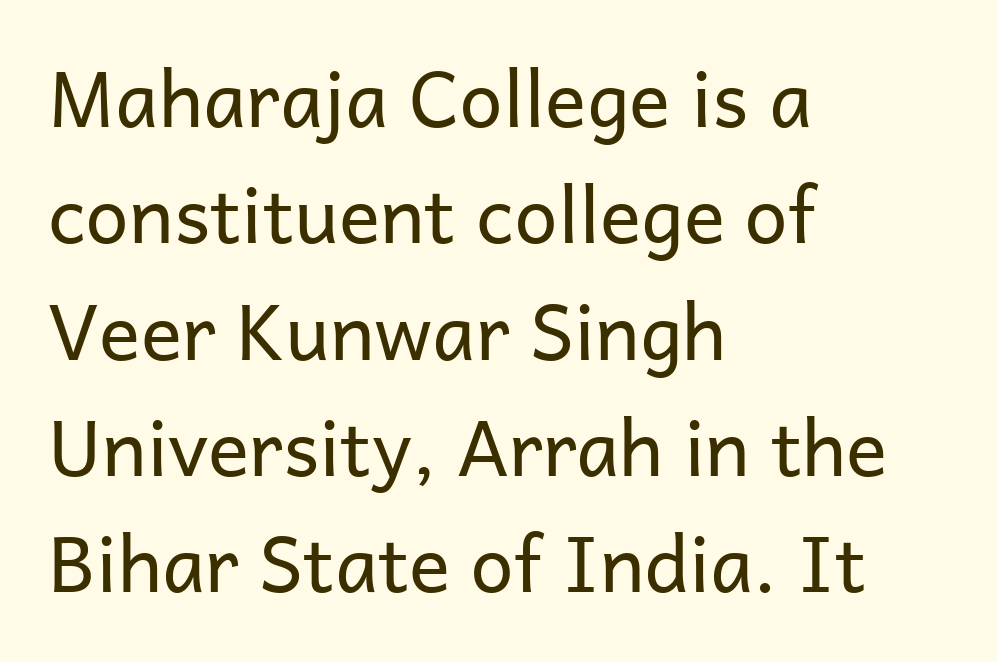
{"serif": "no", "italic": "no", "bold": "no", "weight": "regular", "width": "normal", "stroke_contrast": "low", "x_height": "medium", "monospaced": "no", "underline": "no", "align": "left", "line_spacing": "normal", "line_spacing_ratio": 1.51, "letter_spacing": "normal", "letter_spacing_em": 0.0, "glyph_px": 77}
